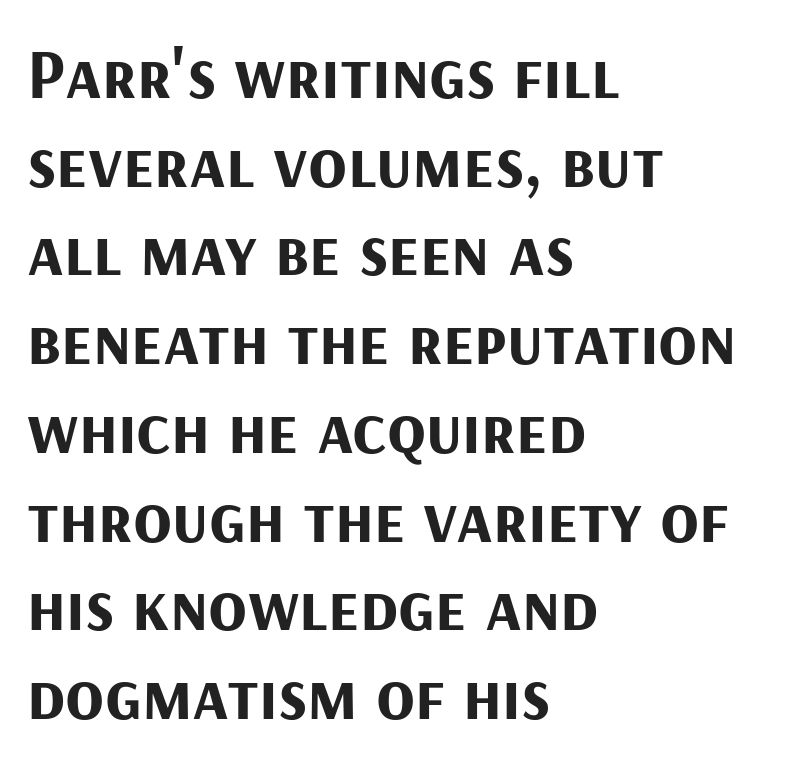
Q: Is the text bold? A: Yes.
Q: Is the text italic (slanted)? A: No, it is upright.
Q: Is the typeface a serif or a sans-serif typeface? A: Sans-serif.
Q: Is the text underlined? A: No.
Q: How is the paragraph aligned? A: Left-aligned.
Q: Is the spacing between letters normal or unusually wide? A: Normal.
Q: Is the spacing between lines tight, normal or loose? A: Normal.
Q: Width (condensed, normal, or wide)? A: Normal.
Q: Stroke contrast? A: Medium.
Q: x-height? A: Medium.
Q: Monospaced? A: No.
